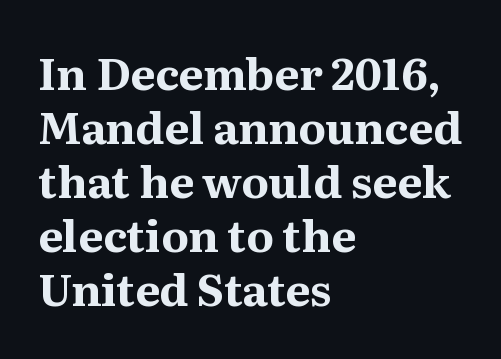
{"serif": "yes", "italic": "no", "bold": "yes", "weight": "bold", "width": "normal", "stroke_contrast": "medium", "x_height": "medium", "monospaced": "no", "underline": "no", "align": "left", "line_spacing_ratio": 1.23, "letter_spacing": "normal", "letter_spacing_em": 0.0, "glyph_px": 44}
